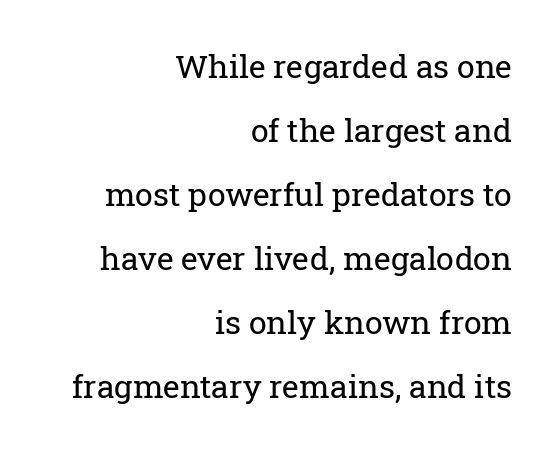
{"serif": "yes", "italic": "no", "bold": "no", "weight": "regular", "width": "normal", "stroke_contrast": "low", "x_height": "medium", "monospaced": "no", "underline": "no", "align": "right", "line_spacing": "loose", "line_spacing_ratio": 2.0, "letter_spacing": "normal", "letter_spacing_em": 0.0, "glyph_px": 32}
